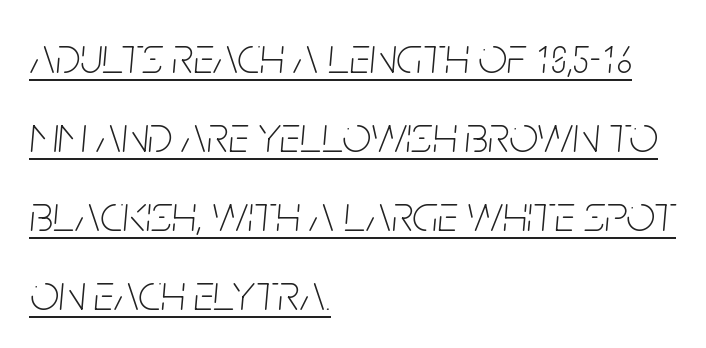
Q: Is the text bold? A: No.
Q: Is the text italic (slanted)? A: Yes, it leans right by about 5 degrees.
Q: Is the text underlined? A: Yes.
Q: How is the paragraph aligned? A: Left-aligned.
Q: Is the spacing between letters normal or unusually wide? A: Normal.
Q: Is the spacing between lines tight, normal or loose? A: Normal.
Q: Width (condensed, normal, or wide)? A: Condensed.
Q: Stroke contrast? A: Low.
Q: x-height? A: Large.
Q: Monospaced? A: No.
